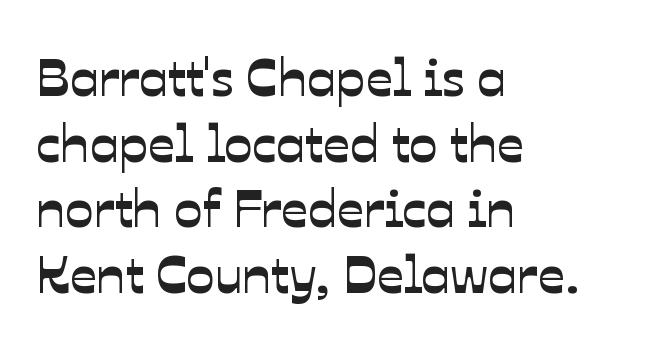
The image shows 53 px sans-serif type; set left-aligned, line spacing 1.24x, normal letter spacing, not underlined; low stroke contrast and a medium x-height.
